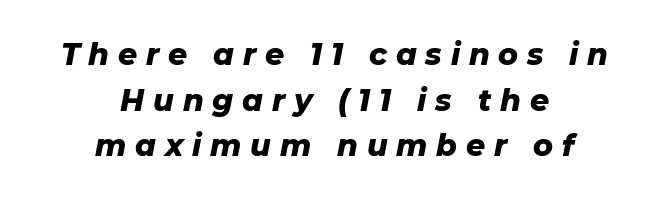
Q: Is the text bold? A: Yes.
Q: Is the text italic (slanted)? A: Yes, it leans right by about 11 degrees.
Q: Is the text underlined? A: No.
Q: How is the paragraph aligned? A: Centered.
Q: Is the spacing between letters normal or unusually wide? A: Unusually wide.
Q: Is the spacing between lines tight, normal or loose? A: Normal.
Q: Width (condensed, normal, or wide)? A: Normal.
Q: Stroke contrast? A: Low.
Q: x-height? A: Medium.
Q: Monospaced? A: No.
